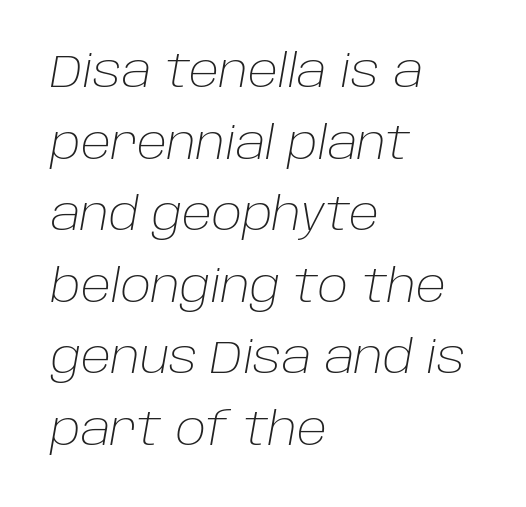
The rendering uses a moderate line-height, typical for paragraphs. The face used here has a pronounced slope to its letters. These lines are rendered in a variable-pitch font. Where is the straight margin? On the left. Beneath every word, the page is bare.
